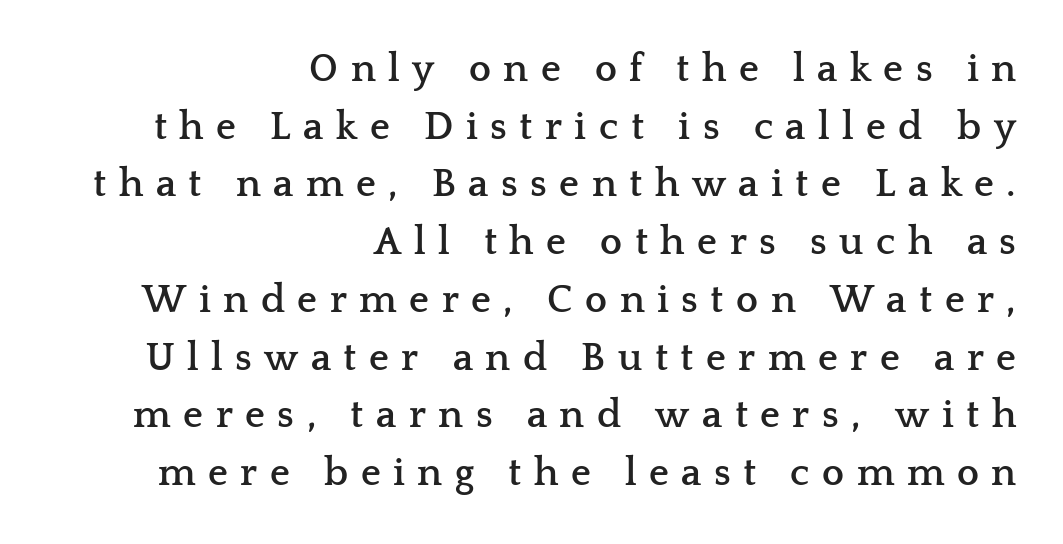
{"serif": "yes", "italic": "no", "bold": "yes", "weight": "semibold", "width": "wide", "stroke_contrast": "low", "x_height": "medium", "monospaced": "no", "underline": "no", "align": "right", "line_spacing": "normal", "line_spacing_ratio": 1.48, "letter_spacing": "wide", "letter_spacing_em": 0.32, "glyph_px": 39}
